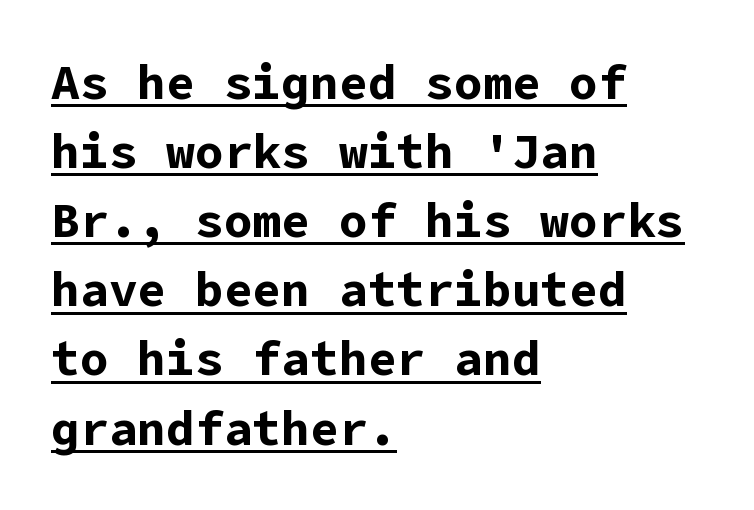
Heft: maximum for text — a bold. No extra tracking has been applied to these lines. The text was rendered using a sans face with plain stroke endings. The passage shown stacks its lines at a standard gap. The type sits square on the baseline with zero lean. If you drew a ruler down the left edge, every line would touch it.
